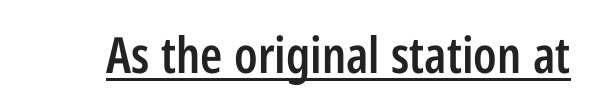
Q: Is the text bold? A: Semi-bold.
Q: Is the text italic (slanted)? A: No, it is upright.
Q: Is the typeface a serif or a sans-serif typeface? A: Sans-serif.
Q: Is the text underlined? A: Yes.
Q: Is the spacing between letters normal or unusually wide? A: Normal.
Q: Width (condensed, normal, or wide)? A: Condensed.
Q: Stroke contrast? A: Low.
Q: x-height? A: Medium.
Q: Monospaced? A: No.
